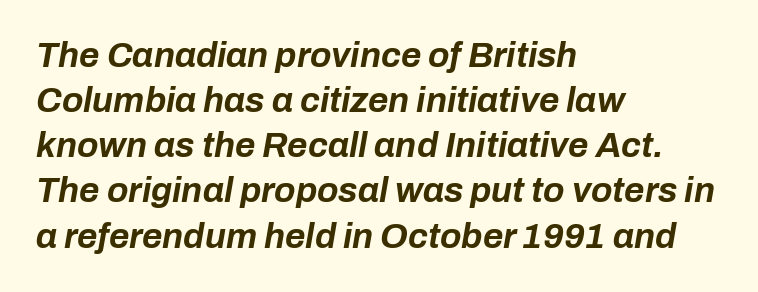
{"italic": "yes", "lean": "right", "slant_degrees": 10, "bold": "yes", "weight": "bold", "width": "normal", "stroke_contrast": "low", "x_height": "medium", "monospaced": "no", "underline": "no", "align": "left", "line_spacing": "normal", "line_spacing_ratio": 1.29, "letter_spacing": "normal", "letter_spacing_em": 0.0, "glyph_px": 35}
